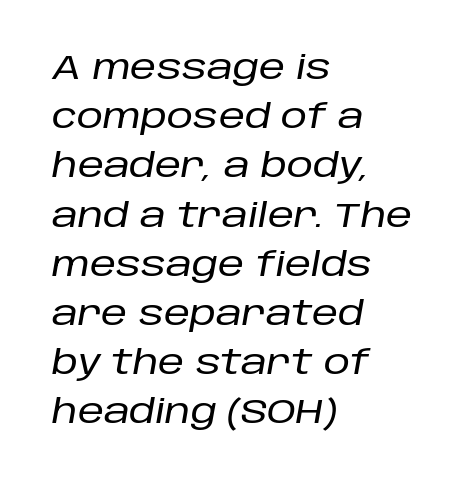
This rendering uses left alignment, leaving the right contour irregular. No extra tracking has been applied to these lines. Character widths vary here, with narrow letters taking less room than wide ones. This rendering features lettering with no underline. Slant detected: the letters are inclined. In terms of leading, this rendering sits right in the middle.
